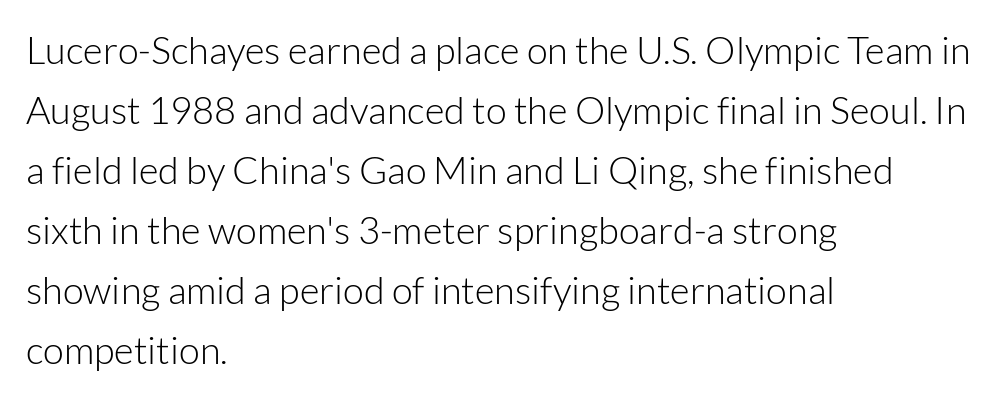
Q: Is the text bold? A: No.
Q: Is the text italic (slanted)? A: No, it is upright.
Q: Is the typeface a serif or a sans-serif typeface? A: Sans-serif.
Q: Is the text underlined? A: No.
Q: How is the paragraph aligned? A: Left-aligned.
Q: Is the spacing between letters normal or unusually wide? A: Normal.
Q: Is the spacing between lines tight, normal or loose? A: Normal.
Q: Width (condensed, normal, or wide)? A: Normal.
Q: Stroke contrast? A: Low.
Q: x-height? A: Medium.
Q: Monospaced? A: No.
